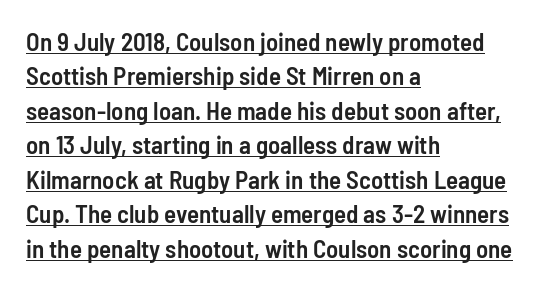
One-word summary of the alignment: left. The letters sit at their default tracking, neither squeezed nor spread. Notice how descenders clear the ascenders below comfortably — that's standard leading. The strokes are fattened partway — semibold, not bold. Ordinary non-slanted type is in use.
